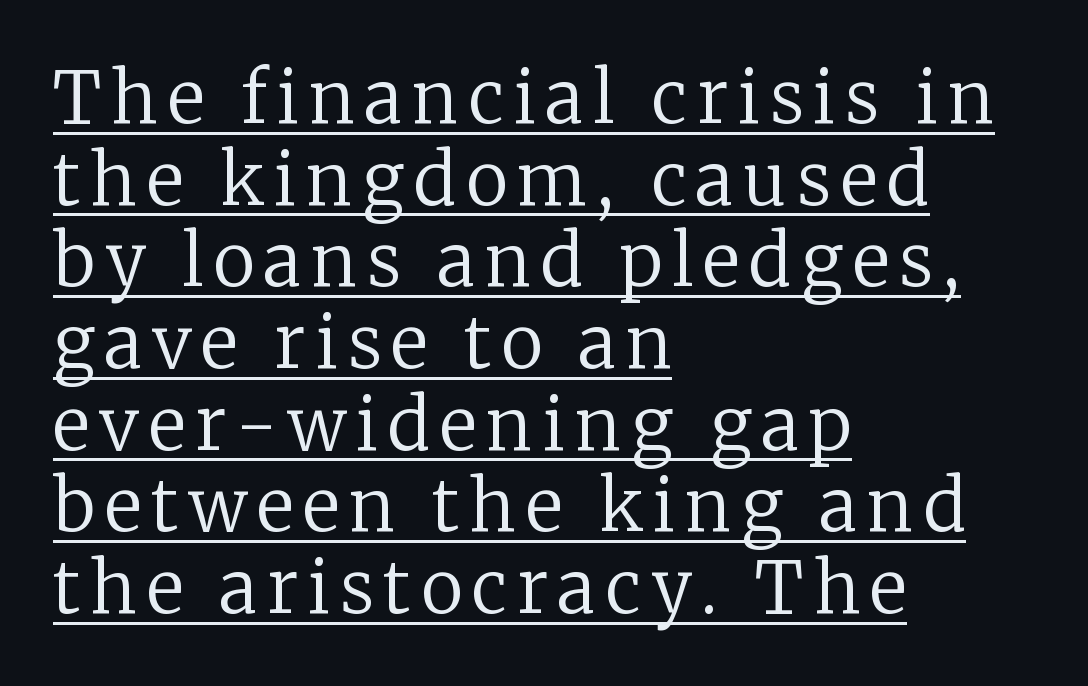
{"serif": "yes", "italic": "no", "bold": "no", "weight": "regular", "width": "normal", "stroke_contrast": "low", "x_height": "medium", "monospaced": "no", "underline": "yes", "align": "left", "line_spacing": "tight", "line_spacing_ratio": 1.15, "glyph_px": 71}
